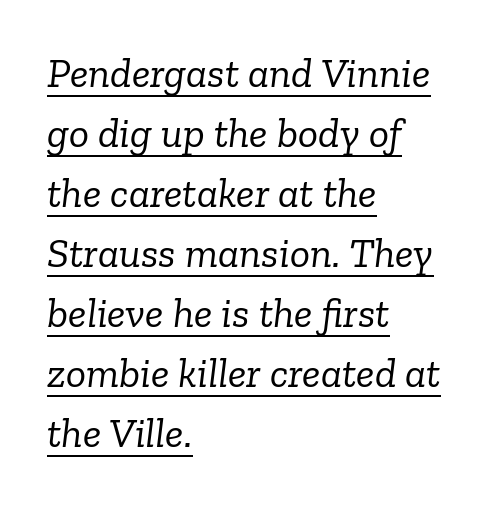
{"serif": "yes", "italic": "yes", "lean": "right", "slant_degrees": 6, "bold": "no", "weight": "light", "width": "normal", "stroke_contrast": "low", "x_height": "medium", "monospaced": "no", "underline": "yes", "align": "left", "line_spacing": "normal", "line_spacing_ratio": 1.43, "letter_spacing": "normal", "letter_spacing_em": 0.0, "glyph_px": 42}
